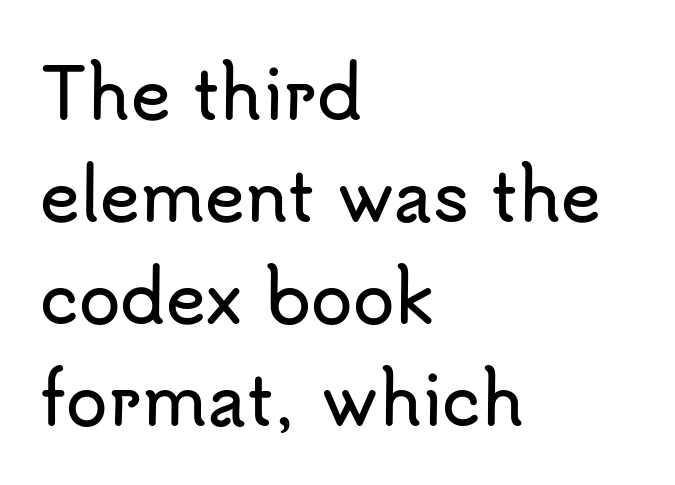
Q: Is the text italic (slanted)? A: No, it is upright.
Q: Is the typeface a serif or a sans-serif typeface? A: Sans-serif.
Q: Is the text underlined? A: No.
Q: How is the paragraph aligned? A: Left-aligned.
Q: Is the spacing between letters normal or unusually wide? A: Normal.
Q: Is the spacing between lines tight, normal or loose? A: Normal.
Q: Width (condensed, normal, or wide)? A: Normal.
Q: Stroke contrast? A: Low.
Q: x-height? A: Small.
Q: Monospaced? A: No.
